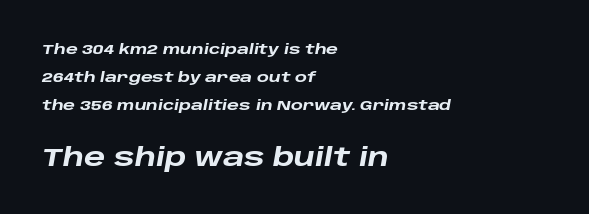
Q: Is the text bold? A: Yes.
Q: Is the text italic (slanted)? A: Yes, it leans right by about 10 degrees.
Q: Is the text underlined? A: No.
Q: How is the paragraph aligned? A: Left-aligned.
Q: Is the spacing between letters normal or unusually wide? A: Normal.
Q: Is the spacing between lines tight, normal or loose? A: Loose.
Q: Which block of text is set in a larger size, the first (top) or the second (bottom)? A: The second (bottom) one.
